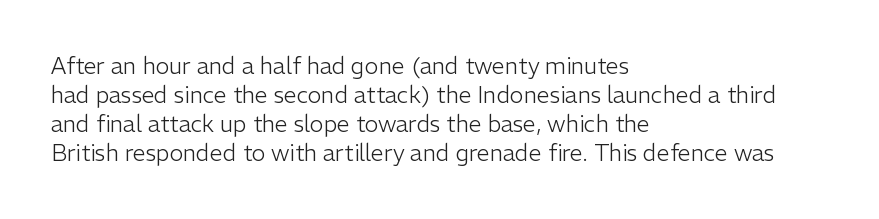
Q: Is the text bold? A: No.
Q: Is the text italic (slanted)? A: No, it is upright.
Q: Is the text underlined? A: No.
Q: How is the paragraph aligned? A: Left-aligned.
Q: Is the spacing between letters normal or unusually wide? A: Normal.
Q: Is the spacing between lines tight, normal or loose? A: Normal.
